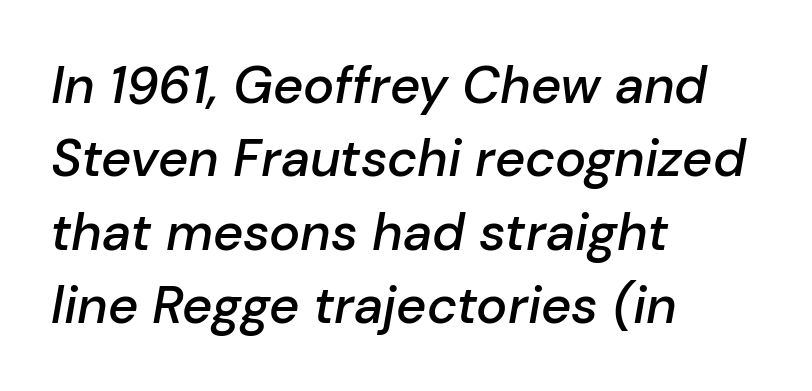
{"italic": "yes", "lean": "right", "slant_degrees": 10, "bold": "semi", "weight": "semibold", "width": "normal", "stroke_contrast": "low", "x_height": "medium", "monospaced": "no", "underline": "no", "align": "left", "line_spacing": "normal", "line_spacing_ratio": 1.41, "letter_spacing": "normal", "letter_spacing_em": 0.0, "glyph_px": 52}
